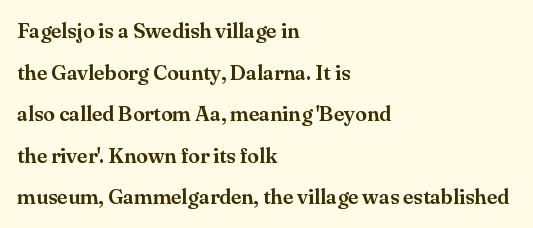
Q: Is the text italic (slanted)? A: No, it is upright.
Q: Is the text underlined? A: No.
Q: How is the paragraph aligned? A: Left-aligned.
Q: Is the spacing between letters normal or unusually wide? A: Normal.
Q: Is the spacing between lines tight, normal or loose? A: Loose.
